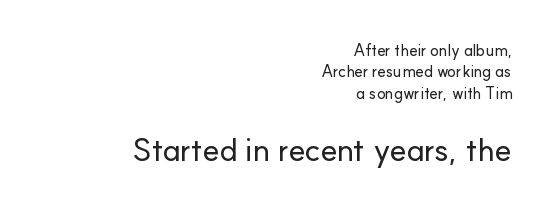
Q: Is the text italic (slanted)? A: No, it is upright.
Q: Is the typeface a serif or a sans-serif typeface? A: Sans-serif.
Q: Is the text underlined? A: No.
Q: How is the paragraph aligned? A: Right-aligned.
Q: Is the spacing between letters normal or unusually wide? A: Normal.
Q: Is the spacing between lines tight, normal or loose? A: Normal.
Q: Which block of text is set in a larger size, the first (top) or the second (bottom)? A: The second (bottom) one.
Q: Width (condensed, normal, or wide)? A: Normal.
Q: Stroke contrast? A: Low.
Q: x-height? A: Small.
Q: Monospaced? A: No.
